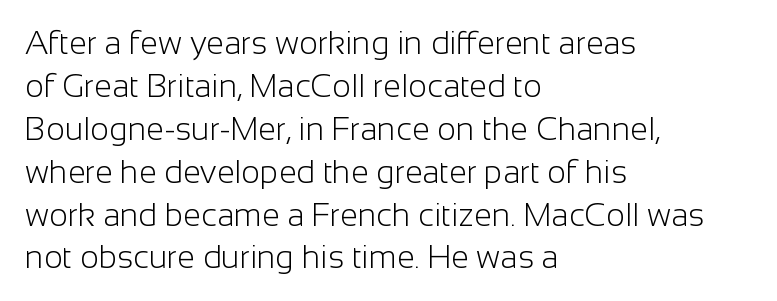
Q: Is the text bold? A: No.
Q: Is the text italic (slanted)? A: No, it is upright.
Q: Is the typeface a serif or a sans-serif typeface? A: Sans-serif.
Q: Is the text underlined? A: No.
Q: How is the paragraph aligned? A: Left-aligned.
Q: Is the spacing between letters normal or unusually wide? A: Normal.
Q: Is the spacing between lines tight, normal or loose? A: Normal.
Q: Width (condensed, normal, or wide)? A: Normal.
Q: Stroke contrast? A: Low.
Q: x-height? A: Medium.
Q: Monospaced? A: No.
